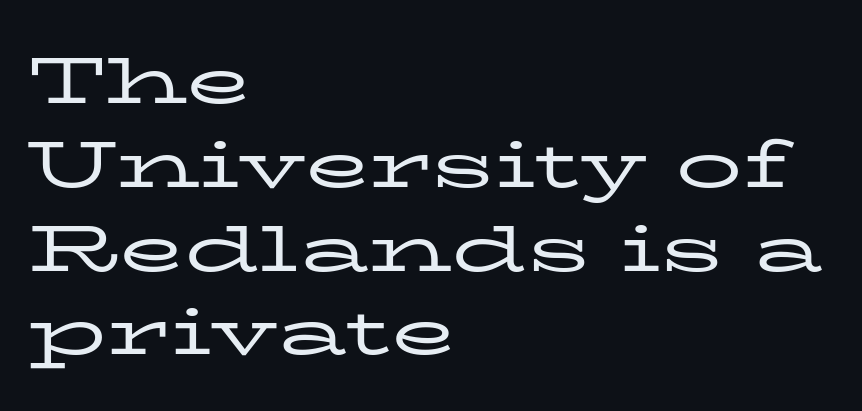
{"serif": "yes", "italic": "no", "bold": "no", "weight": "regular", "width": "wide", "stroke_contrast": "low", "x_height": "medium", "monospaced": "no", "underline": "no", "align": "left", "line_spacing": "normal", "line_spacing_ratio": 1.27, "letter_spacing": "normal", "letter_spacing_em": 0.0, "glyph_px": 66}
